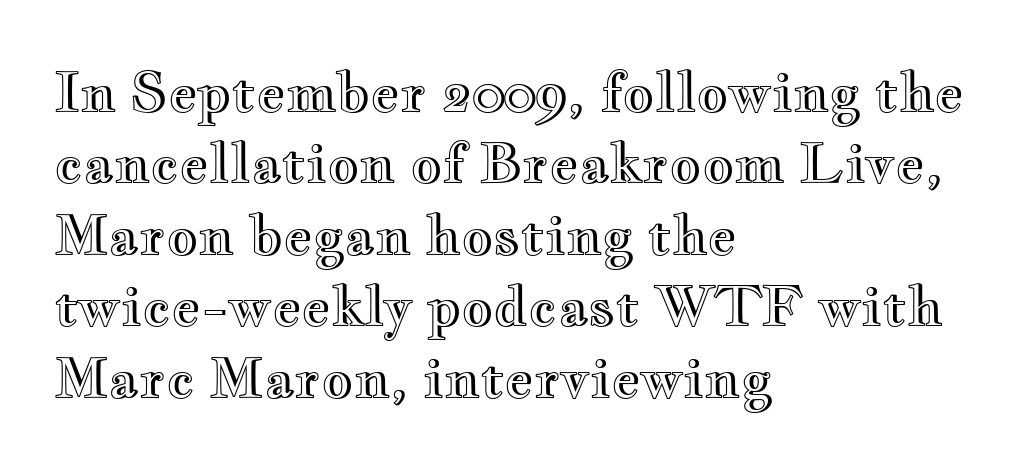
Q: Is the text italic (slanted)? A: No, it is upright.
Q: Is the text underlined? A: No.
Q: How is the paragraph aligned? A: Left-aligned.
Q: Is the spacing between letters normal or unusually wide? A: Normal.
Q: Is the spacing between lines tight, normal or loose? A: Normal.
Q: Width (condensed, normal, or wide)? A: Wide.
Q: x-height? A: Small.
Q: Monospaced? A: No.
